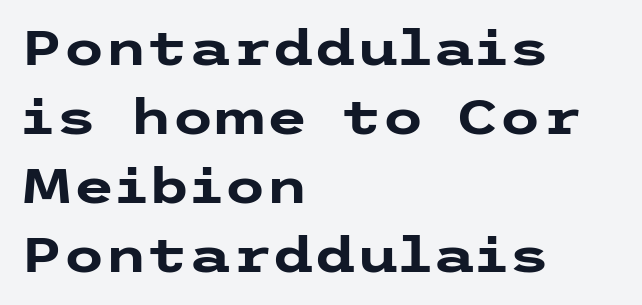
The image shows 48 px heavy, wide sans-serif type, upright; set left-aligned, normal line spacing (1.44x), normal letter spacing, not underlined; low stroke contrast and a medium x-height.
